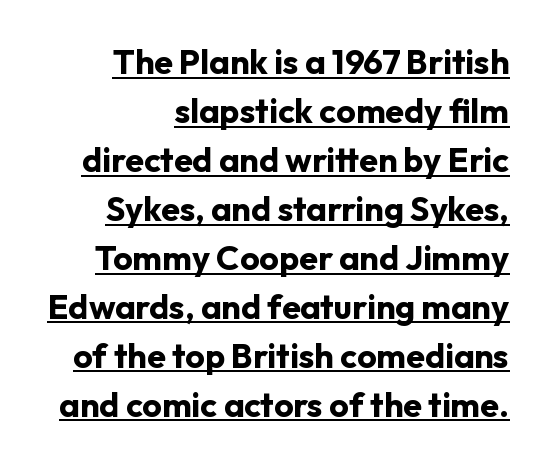
{"serif": "no", "italic": "no", "bold": "yes", "weight": "bold", "width": "normal", "stroke_contrast": "low", "x_height": "medium", "monospaced": "no", "underline": "yes", "align": "right", "line_spacing": "normal", "line_spacing_ratio": 1.44, "letter_spacing": "normal", "letter_spacing_em": 0.0, "glyph_px": 34}
